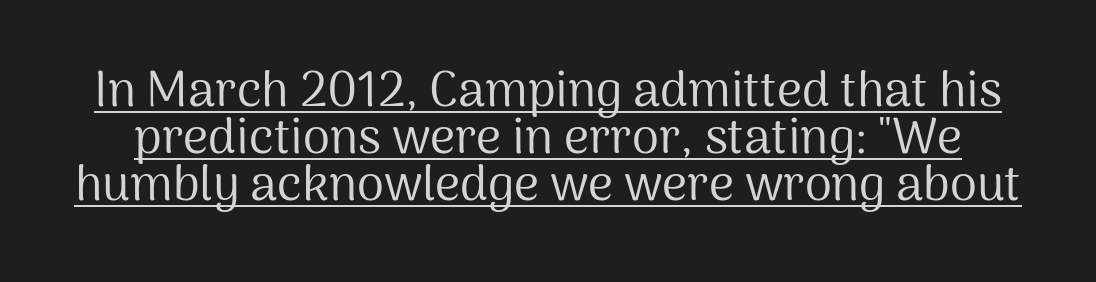
{"serif": "no", "italic": "no", "bold": "no", "weight": "regular", "width": "normal", "stroke_contrast": "medium", "x_height": "medium", "monospaced": "no", "underline": "yes", "line_spacing": "tight", "line_spacing_ratio": 0.96, "letter_spacing": "normal", "letter_spacing_em": 0.0, "glyph_px": 49}
